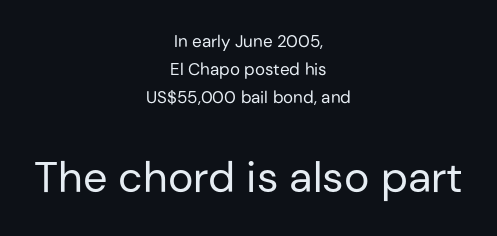
{"serif": "no", "italic": "no", "bold": "no", "weight": "regular", "width": "normal", "stroke_contrast": "low", "x_height": "medium", "monospaced": "no", "underline": "no", "align": "center", "line_spacing": "normal", "line_spacing_ratio": 1.65, "letter_spacing": "normal", "letter_spacing_em": 0.0, "larger_block": "second", "size_ratio": 2.53, "glyph_px": 43}
